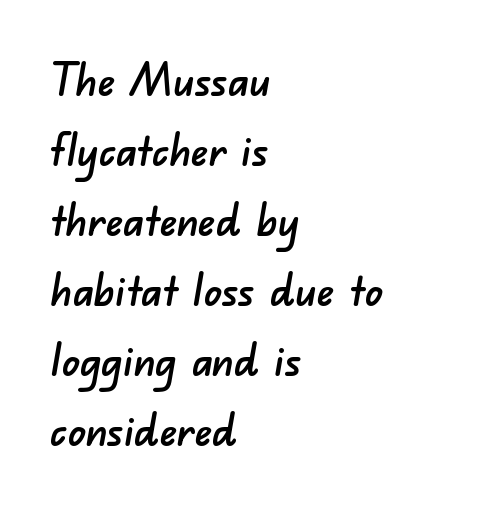
The image shows 44 px sans-serif type; set left-aligned, normal line spacing (1.59x), normal letter spacing, not underlined; low stroke contrast and a small x-height.
